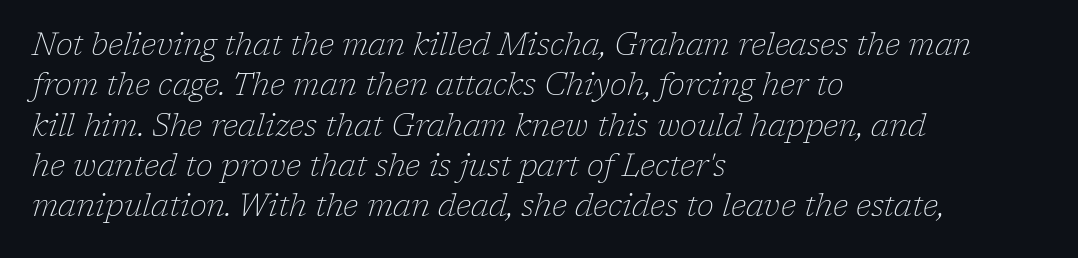
Q: Is the text bold? A: No.
Q: Is the text italic (slanted)? A: Yes, it leans right by about 17 degrees.
Q: Is the typeface a serif or a sans-serif typeface? A: Serif.
Q: Is the text underlined? A: No.
Q: How is the paragraph aligned? A: Left-aligned.
Q: Is the spacing between letters normal or unusually wide? A: Normal.
Q: Is the spacing between lines tight, normal or loose? A: Normal.
Q: Width (condensed, normal, or wide)? A: Normal.
Q: Stroke contrast? A: Low.
Q: x-height? A: Medium.
Q: Monospaced? A: No.
